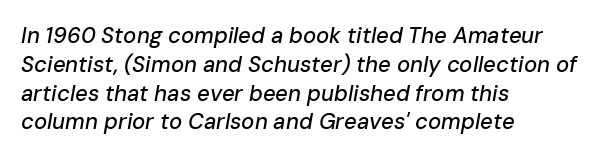
{"italic": "yes", "lean": "right", "slant_degrees": 10, "underline": "no", "align": "left", "line_spacing": "normal", "line_spacing_ratio": 1.31, "letter_spacing": "normal", "letter_spacing_em": 0.0, "glyph_px": 22}
